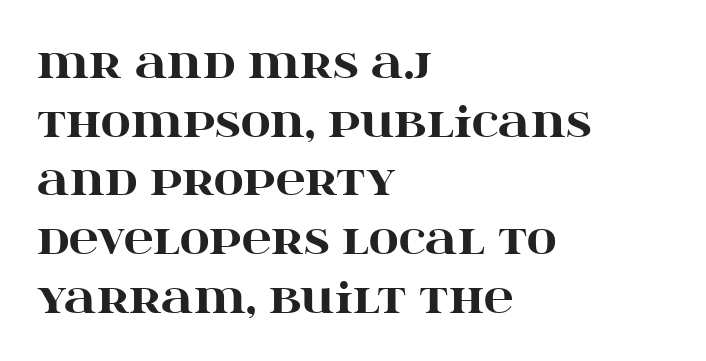
Compared with typical paragraphs, the rows here are spaced about the same. There is no visible air inserted between adjacent glyphs. Typesetter's note: full bold, strokes at maximum text heaviness. Examine the stroke ends and you'll spot serifs.
